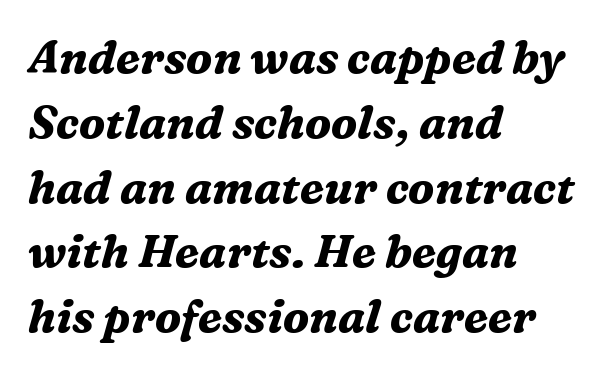
The passage shown is typeset with a serif family. Honestly, there is no underline to notice here at all. These lines sit exactly where default settings would place them. The text carries the slant typical of an italic or oblique font. The face used here is rendered with its standard letterfit. If you drew a ruler down the left edge, every line would touch it.
